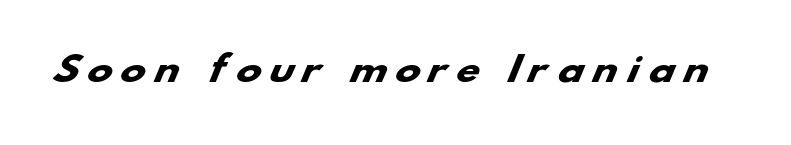
{"serif": "no", "bold": "yes", "weight": "heavy", "width": "wide", "stroke_contrast": "low", "x_height": "small", "monospaced": "no", "underline": "no", "letter_spacing": "wide", "letter_spacing_em": 0.29, "glyph_px": 34}
